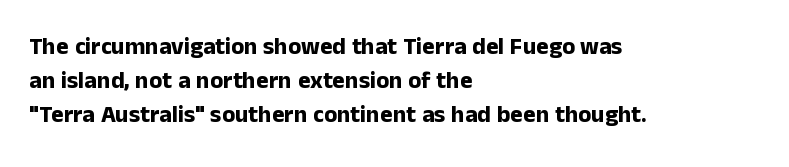
Q: Is the text bold? A: Yes.
Q: Is the text italic (slanted)? A: No, it is upright.
Q: Is the text underlined? A: No.
Q: How is the paragraph aligned? A: Left-aligned.
Q: Is the spacing between letters normal or unusually wide? A: Normal.
Q: Is the spacing between lines tight, normal or loose? A: Normal.
